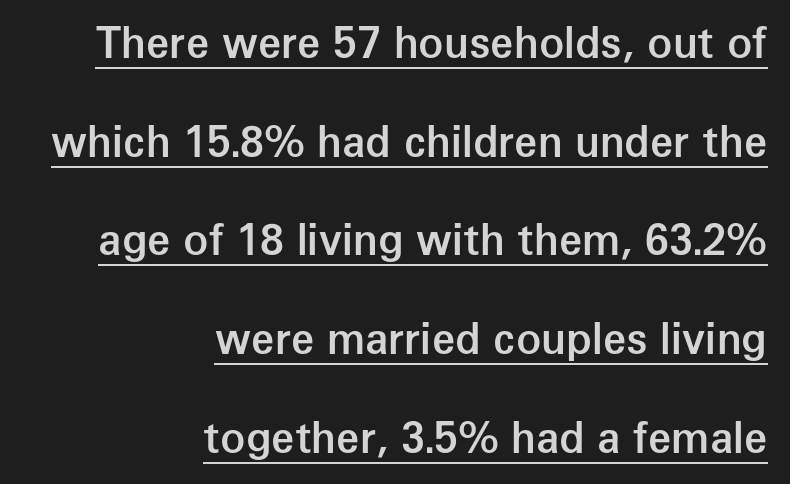
Q: Is the text bold? A: Semi-bold.
Q: Is the text italic (slanted)? A: No, it is upright.
Q: Is the typeface a serif or a sans-serif typeface? A: Sans-serif.
Q: Is the text underlined? A: Yes.
Q: How is the paragraph aligned? A: Right-aligned.
Q: Is the spacing between letters normal or unusually wide? A: Normal.
Q: Is the spacing between lines tight, normal or loose? A: Loose.
Q: Width (condensed, normal, or wide)? A: Normal.
Q: Stroke contrast? A: Low.
Q: x-height? A: Medium.
Q: Monospaced? A: No.
